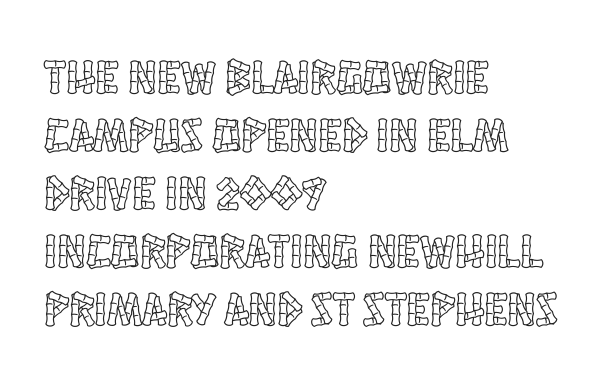
Q: Is the text italic (slanted)? A: No, it is upright.
Q: Is the text underlined? A: No.
Q: How is the paragraph aligned? A: Left-aligned.
Q: Is the spacing between letters normal or unusually wide? A: Normal.
Q: Width (condensed, normal, or wide)? A: Condensed.
Q: x-height? A: Large.
Q: Monospaced? A: No.
